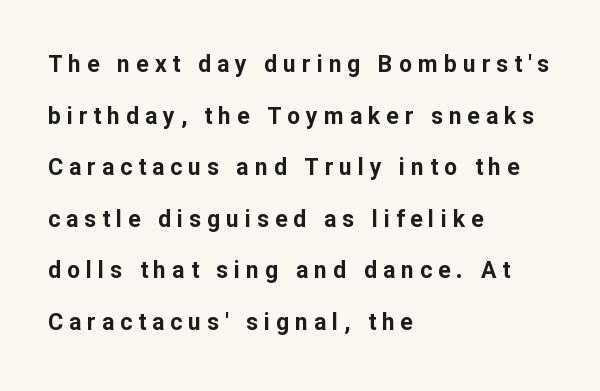
The image shows 23 px bold type, upright; set left-aligned, loose line spacing (2.24x), unusually wide letter spacing (+0.26 em), not underlined.
